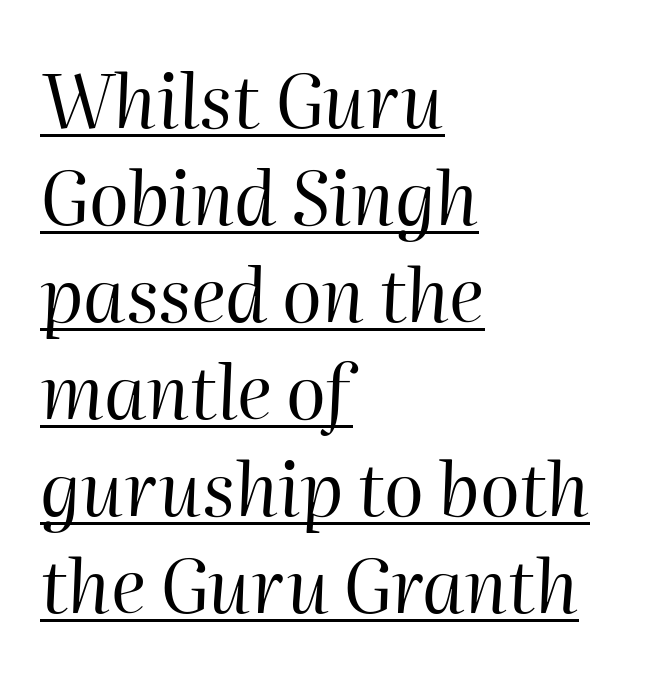
Q: Is the text bold? A: No.
Q: Is the text italic (slanted)? A: Yes, it leans right by about 2 degrees.
Q: Is the text underlined? A: Yes.
Q: How is the paragraph aligned? A: Left-aligned.
Q: Is the spacing between letters normal or unusually wide? A: Normal.
Q: Is the spacing between lines tight, normal or loose? A: Normal.
Q: Width (condensed, normal, or wide)? A: Normal.
Q: Stroke contrast? A: High.
Q: x-height? A: Medium.
Q: Monospaced? A: No.
